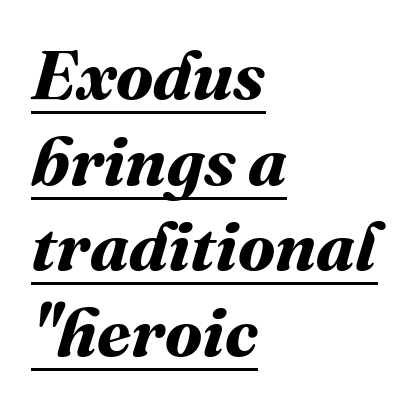
The lettering is marked with a stroke running underneath it. Weight check: bold — yes, fully. No extra tracking has been applied to these lines. This sample has the flowing, uneven cadence of proportional lettering.
